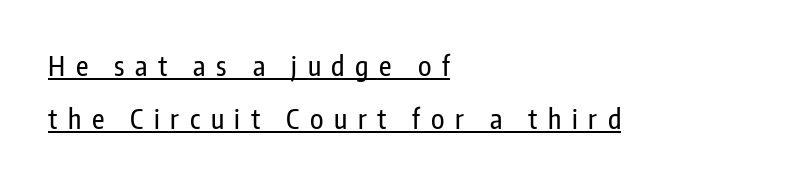
Q: Is the text italic (slanted)? A: No, it is upright.
Q: Is the text underlined? A: Yes.
Q: How is the paragraph aligned? A: Left-aligned.
Q: Is the spacing between letters normal or unusually wide? A: Unusually wide.
Q: Is the spacing between lines tight, normal or loose? A: Loose.
